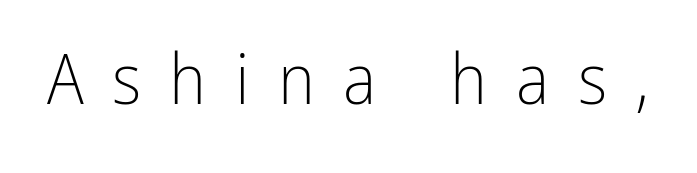
{"serif": "no", "italic": "no", "bold": "no", "weight": "light", "width": "condensed", "stroke_contrast": "low", "x_height": "medium", "monospaced": "no", "underline": "no", "letter_spacing": "wide", "letter_spacing_em": 0.4, "glyph_px": 71}
